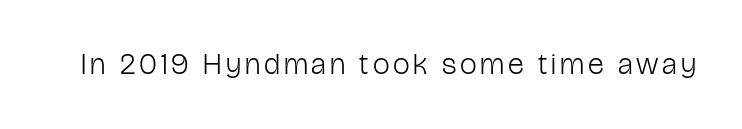
Is this a fixed-width face? No — the glyphs have proportional, varying widths. A typesetter would label this face a sans. Heaviness? Minimal to ordinary, like unemphasized prose. The space directly below the letters is spotless. Style check: upright.
